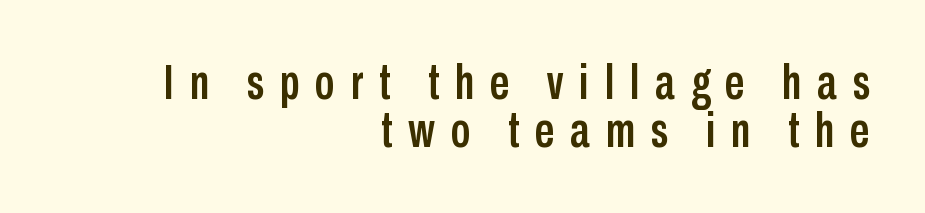
{"serif": "no", "italic": "no", "width": "condensed", "stroke_contrast": "low", "x_height": "medium", "monospaced": "no", "underline": "no", "align": "right", "line_spacing": "tight", "line_spacing_ratio": 0.97, "letter_spacing": "wide", "letter_spacing_em": 0.32, "glyph_px": 49}
